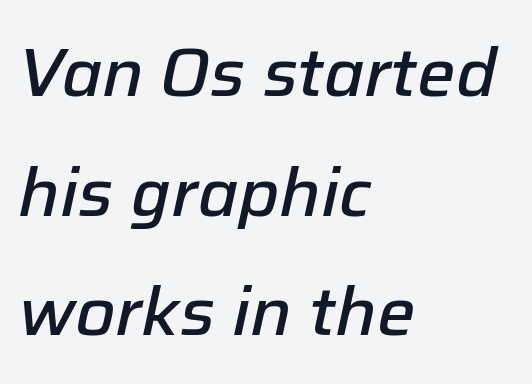
The lines are quadded left. These lines keep a tight, regular rhythm from letter to letter. Notice how the stems are inclined rather than vertical — that's the hallmark of italics. Slightly chunky letters — semibold, I'd say, not full bold. Rule under the text: the space is simply empty.
